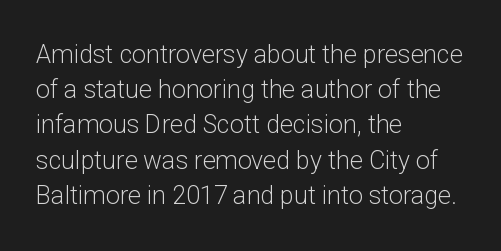
{"italic": "no", "bold": "no", "underline": "no", "align": "left", "line_spacing": "normal", "line_spacing_ratio": 1.41, "letter_spacing": "normal", "letter_spacing_em": 0.0, "glyph_px": 25}
